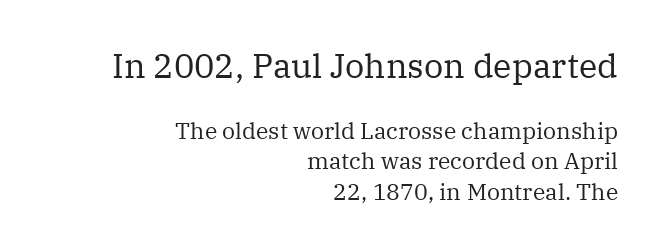
You get the large type first, then a drop to smaller type. Horizontal alignment here is rightward, an uncommon choice for prose. These lines were composed using upright roman letters. The face used here is seriffed, in the tradition of book romans.
